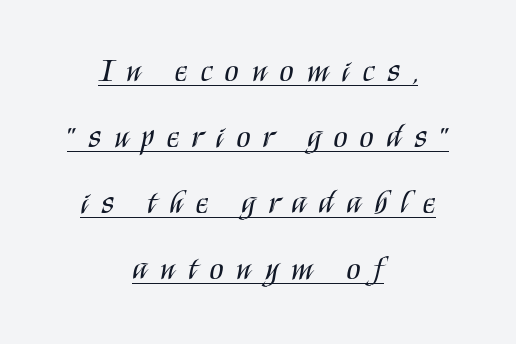
Q: Is the text bold? A: No.
Q: Is the text italic (slanted)? A: Yes.
Q: Is the typeface a serif or a sans-serif typeface? A: Sans-serif.
Q: Is the text underlined? A: Yes.
Q: How is the paragraph aligned? A: Centered.
Q: Is the spacing between letters normal or unusually wide? A: Unusually wide.
Q: Is the spacing between lines tight, normal or loose? A: Loose.
Q: Width (condensed, normal, or wide)? A: Condensed.
Q: Stroke contrast? A: Medium.
Q: x-height? A: Large.
Q: Monospaced? A: No.
